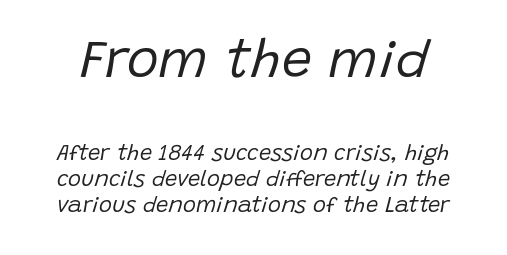
Q: Is the text bold? A: No.
Q: Is the text italic (slanted)? A: Yes, it leans right by about 15 degrees.
Q: Is the text underlined? A: No.
Q: Is the spacing between letters normal or unusually wide? A: Normal.
Q: Which block of text is set in a larger size, the first (top) or the second (bottom)? A: The first (top) one.
Q: Width (condensed, normal, or wide)? A: Normal.
Q: Stroke contrast? A: Low.
Q: x-height? A: Large.
Q: Monospaced? A: No.
